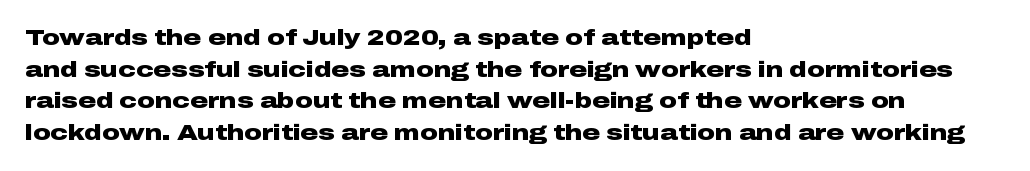
{"italic": "no", "bold": "yes", "underline": "no", "align": "left", "line_spacing": "normal", "line_spacing_ratio": 1.44, "letter_spacing": "normal", "letter_spacing_em": 0.0, "glyph_px": 22}
